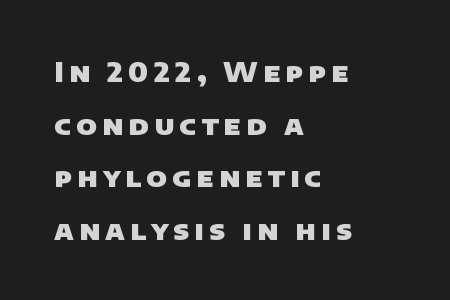
This rendering features lettering with no underline. Leftover space on each line is placed entirely after the last word. I'd describe the lettering as bold — thick and assertive. Quick note: interline space is abundant.
